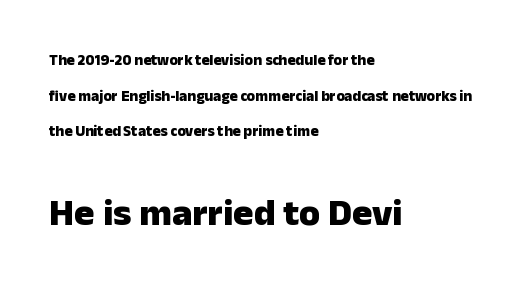
Q: Is the text bold? A: Yes.
Q: Is the text italic (slanted)? A: No, it is upright.
Q: Is the typeface a serif or a sans-serif typeface? A: Sans-serif.
Q: Is the text underlined? A: No.
Q: How is the paragraph aligned? A: Left-aligned.
Q: Is the spacing between letters normal or unusually wide? A: Normal.
Q: Is the spacing between lines tight, normal or loose? A: Loose.
Q: Which block of text is set in a larger size, the first (top) or the second (bottom)? A: The second (bottom) one.
Q: Width (condensed, normal, or wide)? A: Normal.
Q: Stroke contrast? A: Low.
Q: x-height? A: Medium.
Q: Monospaced? A: No.
